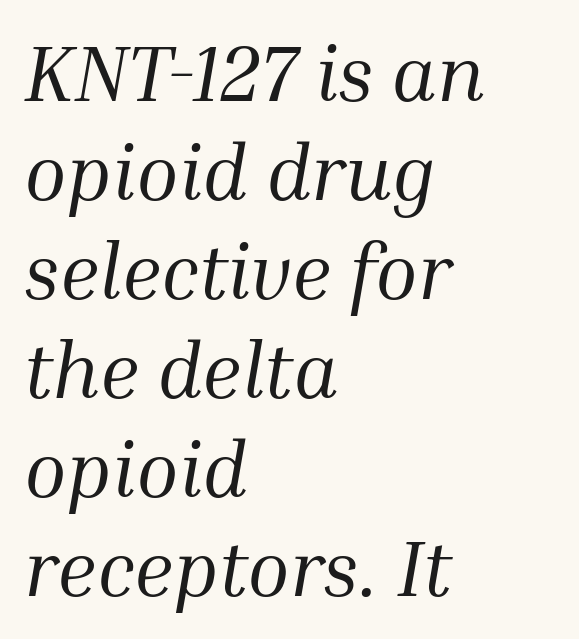
The image shows 78 px regular-weight serif type, italic (leaning right); set left-aligned, normal line spacing (1.27x), normal letter spacing, not underlined; medium stroke contrast and a medium x-height.
